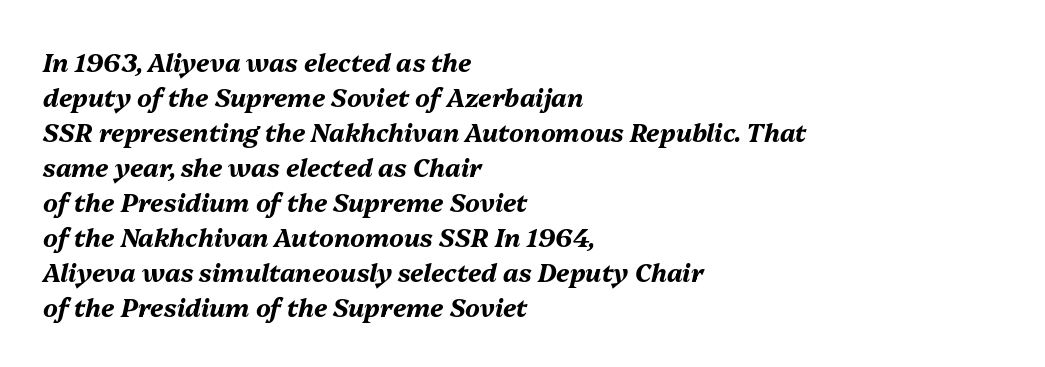
{"italic": "yes", "lean": "right", "slant_degrees": 13, "bold": "yes", "underline": "no", "align": "left", "line_spacing": "normal", "line_spacing_ratio": 1.4, "letter_spacing": "normal", "letter_spacing_em": 0.0, "glyph_px": 25}
